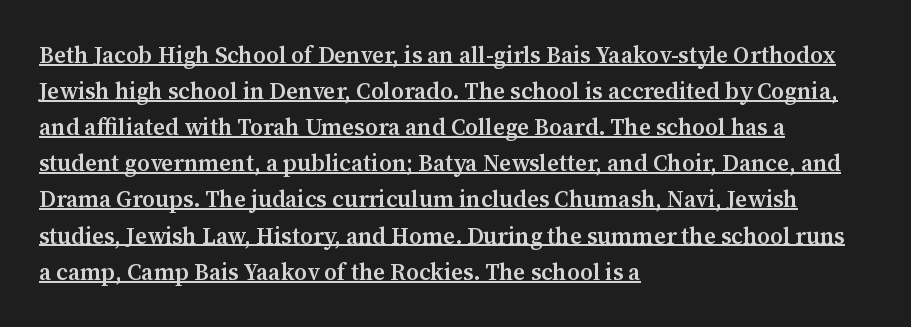
Q: Is the text bold? A: Semi-bold.
Q: Is the text italic (slanted)? A: No, it is upright.
Q: Is the text underlined? A: Yes.
Q: How is the paragraph aligned? A: Left-aligned.
Q: Is the spacing between letters normal or unusually wide? A: Normal.
Q: Is the spacing between lines tight, normal or loose? A: Normal.
